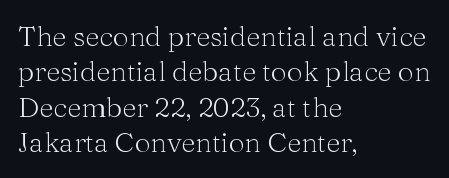
The image shows 28 px light serif type, upright; set left-aligned, normal line spacing (1.26x), normal letter spacing, not underlined; medium stroke contrast and a medium x-height.
